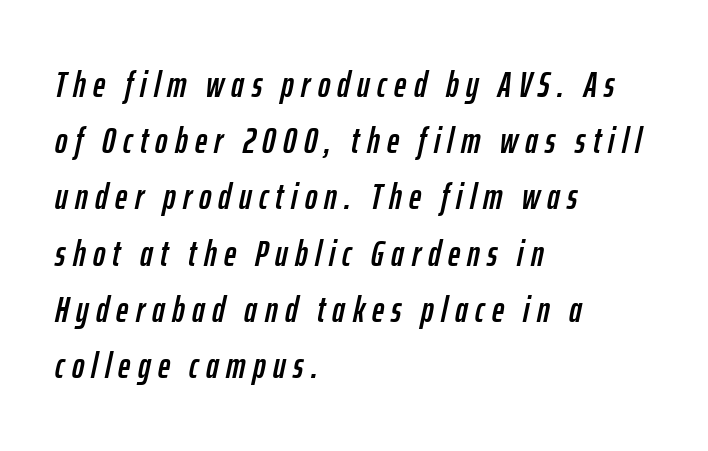
{"italic": "yes", "lean": "right", "slant_degrees": 12, "width": "condensed", "stroke_contrast": "low", "x_height": "medium", "monospaced": "no", "underline": "no", "align": "left", "line_spacing": "normal", "line_spacing_ratio": 1.52, "letter_spacing": "wide", "letter_spacing_em": 0.2, "glyph_px": 37}
